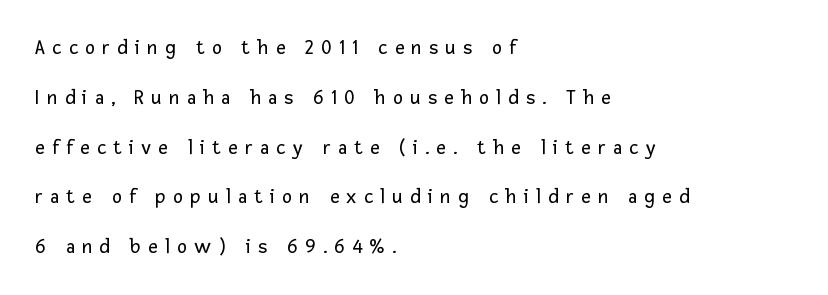
Quick note: underline off. Unbolded letterforms with no extra heft. If you drew a line through each stem, it would be perfectly vertical. A great deal of white space separates one row of letters from the next.
